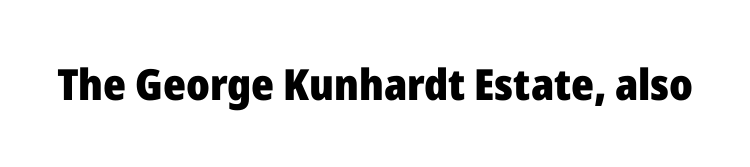
Set as a true bold cut, around the 700 mark. This rendering leaves character spacing at its baseline value. Serifs: no, the terminals of the letterforms are clean. Underlining? Definitely not there.
